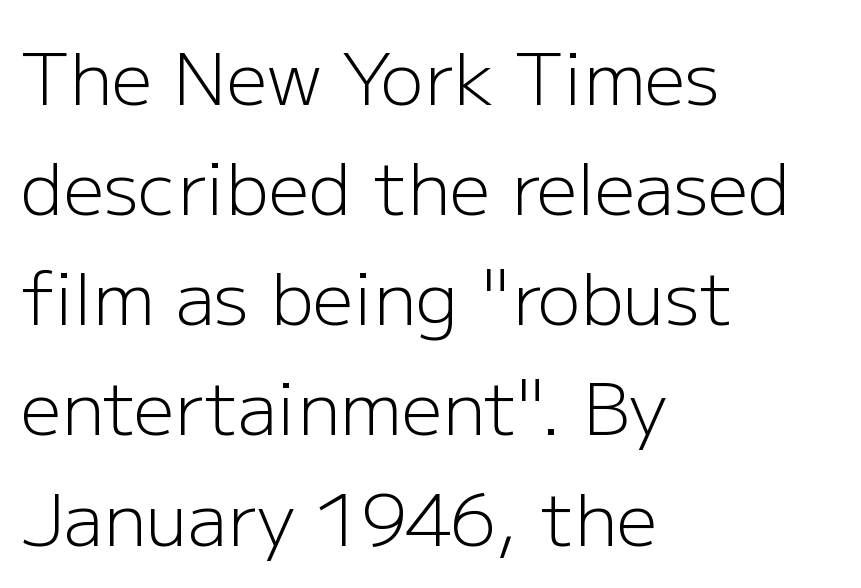
{"serif": "no", "italic": "no", "bold": "no", "weight": "light", "width": "normal", "stroke_contrast": "low", "x_height": "medium", "monospaced": "no", "underline": "no", "align": "left", "line_spacing": "normal", "line_spacing_ratio": 1.53, "letter_spacing": "normal", "letter_spacing_em": 0.0, "glyph_px": 72}
